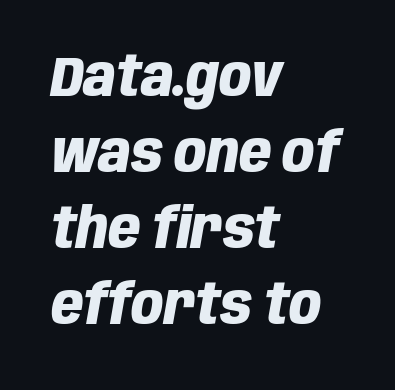
{"italic": "yes", "lean": "right", "slant_degrees": 10, "bold": "yes", "weight": "heavy", "width": "condensed", "stroke_contrast": "low", "x_height": "large", "monospaced": "no", "underline": "no", "align": "left", "line_spacing": "normal", "line_spacing_ratio": 1.36, "letter_spacing": "normal", "letter_spacing_em": 0.0, "glyph_px": 56}
